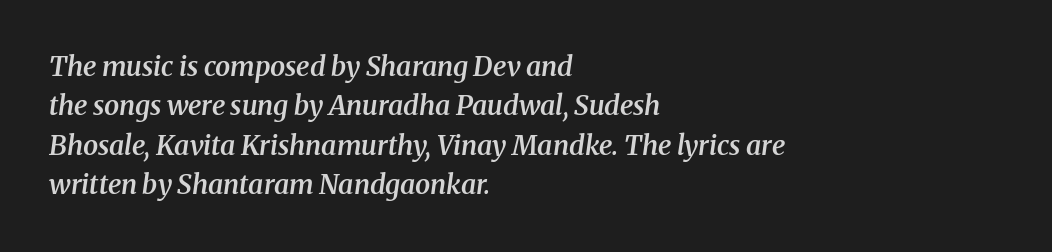
Q: Is the text bold? A: Semi-bold.
Q: Is the text italic (slanted)? A: Yes, it leans right by about 8 degrees.
Q: Is the text underlined? A: No.
Q: How is the paragraph aligned? A: Left-aligned.
Q: Is the spacing between letters normal or unusually wide? A: Normal.
Q: Is the spacing between lines tight, normal or loose? A: Normal.
